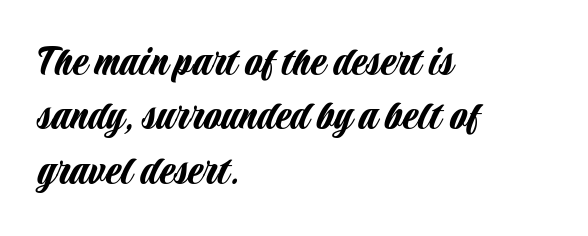
{"serif": "no", "width": "condensed", "stroke_contrast": "low", "x_height": "large", "monospaced": "no", "underline": "no", "align": "left", "line_spacing_ratio": 1.21, "letter_spacing": "normal", "letter_spacing_em": 0.0, "glyph_px": 45}
